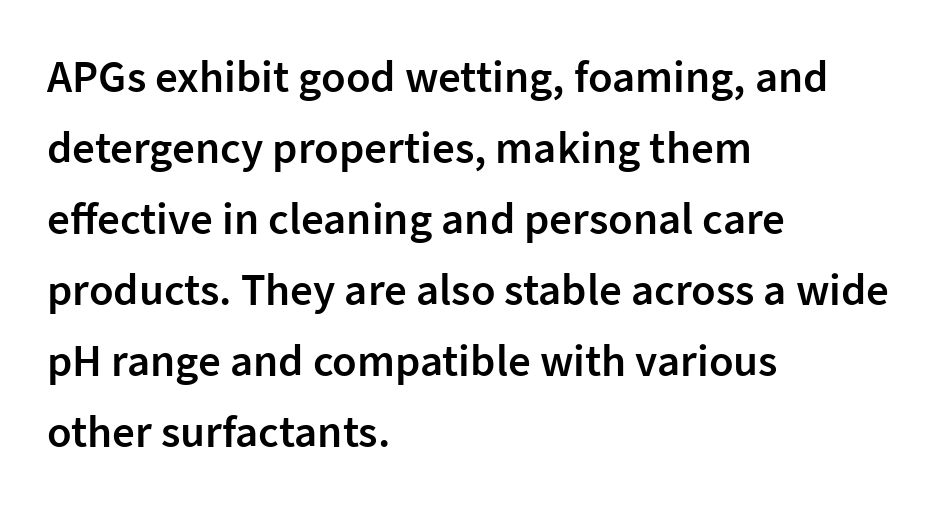
The image shows 45 px semibold sans-serif type, upright; set left-aligned, normal line spacing (1.58x), normal letter spacing, not underlined; low stroke contrast and a medium x-height.
